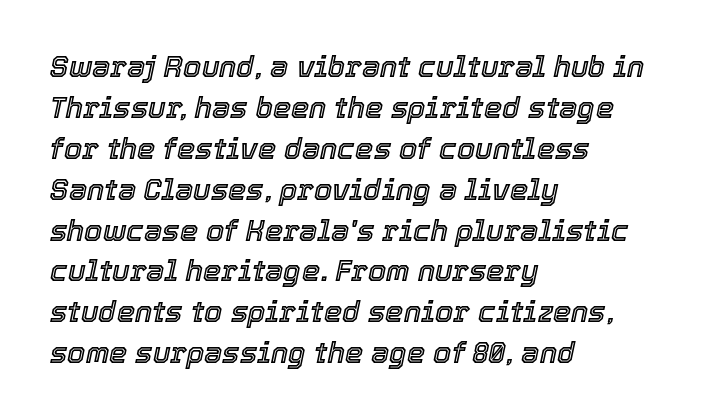
{"italic": "yes", "lean": "right", "slant_degrees": 12, "width": "normal", "x_height": "medium", "monospaced": "no", "underline": "no", "align": "left", "line_spacing": "normal", "line_spacing_ratio": 1.41, "letter_spacing": "normal", "letter_spacing_em": 0.0, "glyph_px": 29}
